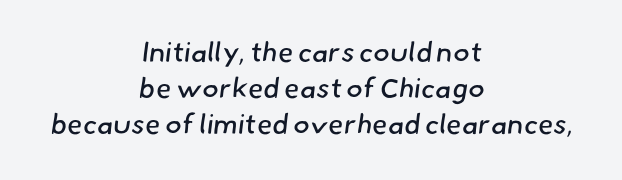
Q: Is the text bold? A: No.
Q: Is the typeface a serif or a sans-serif typeface? A: Sans-serif.
Q: Is the text underlined? A: No.
Q: How is the paragraph aligned? A: Centered.
Q: Is the spacing between letters normal or unusually wide? A: Normal.
Q: Is the spacing between lines tight, normal or loose? A: Normal.
Q: Width (condensed, normal, or wide)? A: Normal.
Q: Stroke contrast? A: Low.
Q: x-height? A: Small.
Q: Monospaced? A: No.
